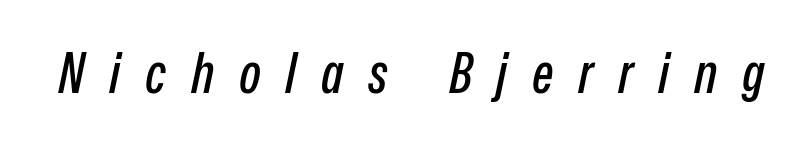
{"italic": "yes", "lean": "right", "slant_degrees": 12, "width": "condensed", "stroke_contrast": "low", "x_height": "medium", "monospaced": "no", "underline": "no", "letter_spacing": "wide", "letter_spacing_em": 0.45, "glyph_px": 56}
